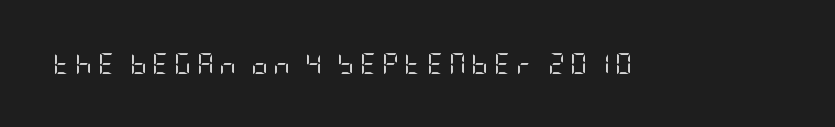
The image shows 21 px text type, upright; set unusually wide letter spacing (+0.25 em), not underlined.
